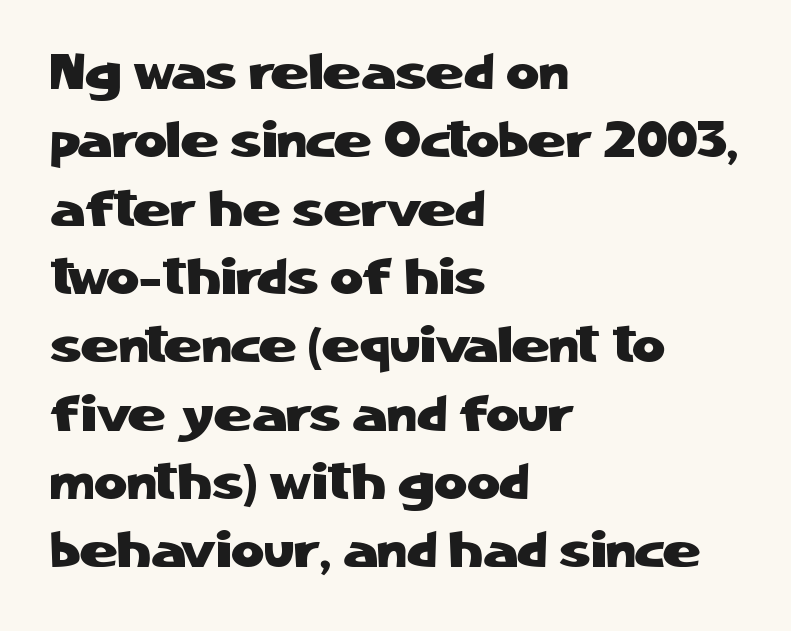
The image shows 51 px sans-serif type, upright; set left-aligned, normal line spacing (1.34x), normal letter spacing, not underlined; low stroke contrast and a medium x-height.
